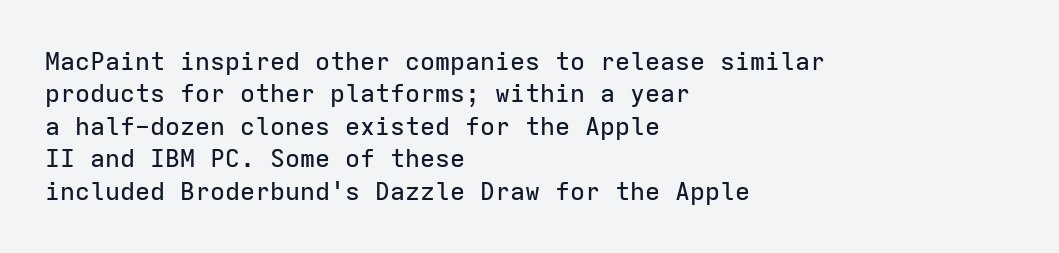
{"italic": "no", "underline": "no", "align": "left", "line_spacing": "normal", "line_spacing_ratio": 1.3, "letter_spacing": "normal", "letter_spacing_em": 0.0, "glyph_px": 25}
